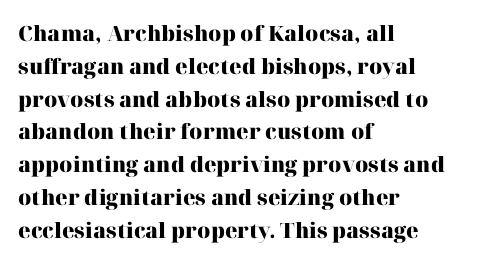
The image shows 21 px bold type, upright; set left-aligned, normal line spacing (1.56x), normal letter spacing, not underlined.
